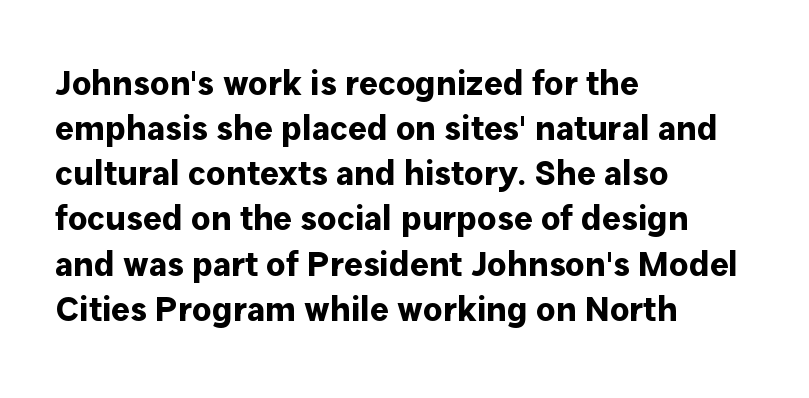
The image shows 35 px bold sans-serif type, upright; set left-aligned, normal line spacing (1.29x), normal letter spacing, not underlined; low stroke contrast and a medium x-height.
